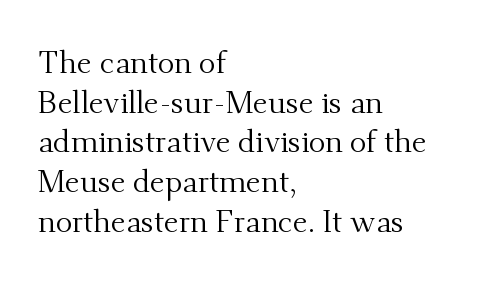
The letters stand upright; this is a roman face. A typesetter would call this proportional, since set widths differ per character. These lines sit exactly where default settings would place them. The rag falls on the right side of this text block. Has an underline been added? It has not.
